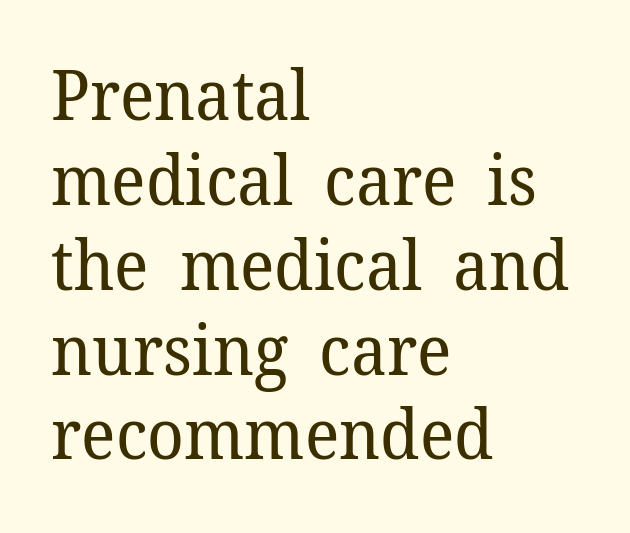
The strokes carry an ordinary text weight at most. A bare baseline throughout the passage. I'd call this a serif setting — the letters wear small feet. Think of a printed novel: that variable character pitch is what you see here. There is no visible air inserted between adjacent glyphs.
